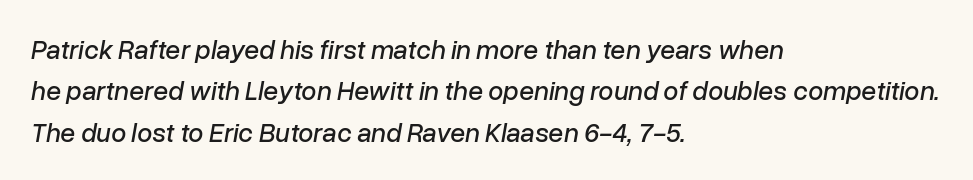
{"italic": "yes", "lean": "right", "slant_degrees": 10, "underline": "no", "align": "left", "line_spacing": "normal", "line_spacing_ratio": 1.53, "letter_spacing": "normal", "letter_spacing_em": 0.0, "glyph_px": 27}
